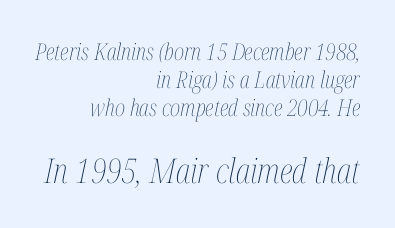
The image shows 34 px thin, condensed type, italic (leaning right); set right-aligned, line spacing 1.21x, normal letter spacing, not underlined; the second (bottom) block is 1.48x larger; medium stroke contrast and a medium x-height.
